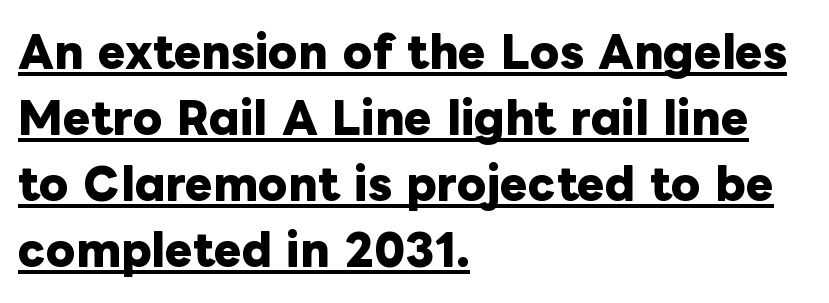
Q: Is the text bold? A: Yes.
Q: Is the text italic (slanted)? A: No, it is upright.
Q: Is the text underlined? A: Yes.
Q: How is the paragraph aligned? A: Left-aligned.
Q: Is the spacing between letters normal or unusually wide? A: Normal.
Q: Is the spacing between lines tight, normal or loose? A: Normal.
Q: Width (condensed, normal, or wide)? A: Normal.
Q: Stroke contrast? A: Low.
Q: x-height? A: Medium.
Q: Monospaced? A: No.
